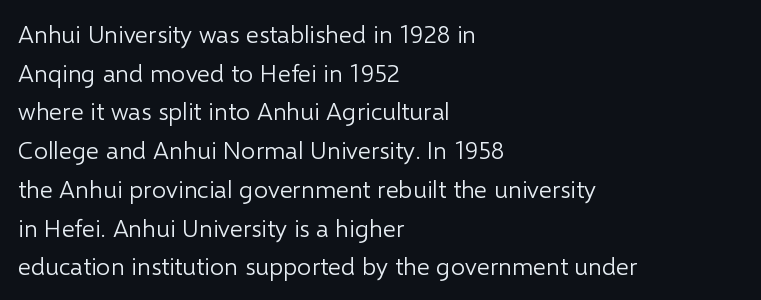
The image shows 25 px text type, upright; set left-aligned, normal line spacing (1.55x), normal letter spacing, not underlined.
